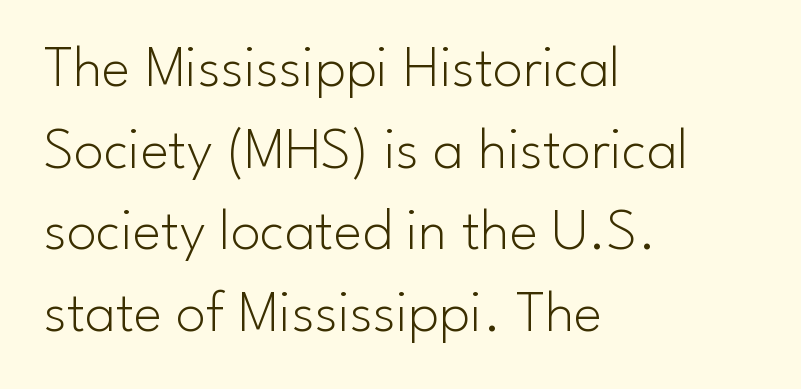
The passage shown is typed in a proportional face where columns would drift. Nothing heavy about these letters — not bold at all. The letters carry no serifs — their stems end cleanly without finishing strokes. Every stem runs plumb, perpendicular to the baseline. Nobody drew a line under any word here.
